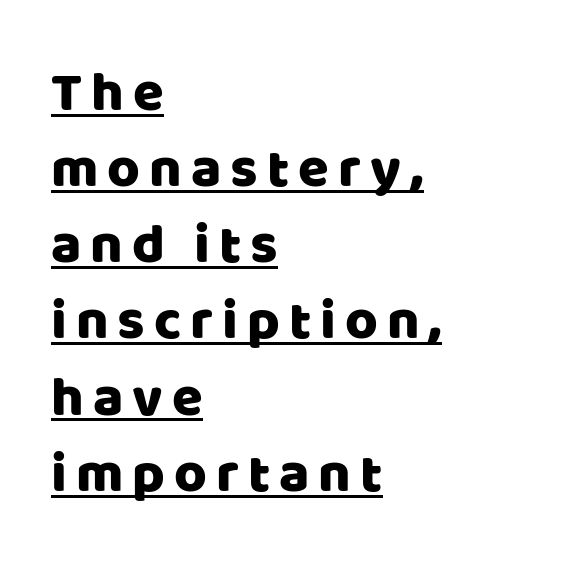
Line beginnings align vertically; line endings do not. Quick note: interline space is typical. This rendering features underlined lettering. Check where the strokes stop: nothing finishes them off — pure sans. The axis of the letterforms is exactly vertical. The letters advance in unequal steps, a hallmark of proportional type.
